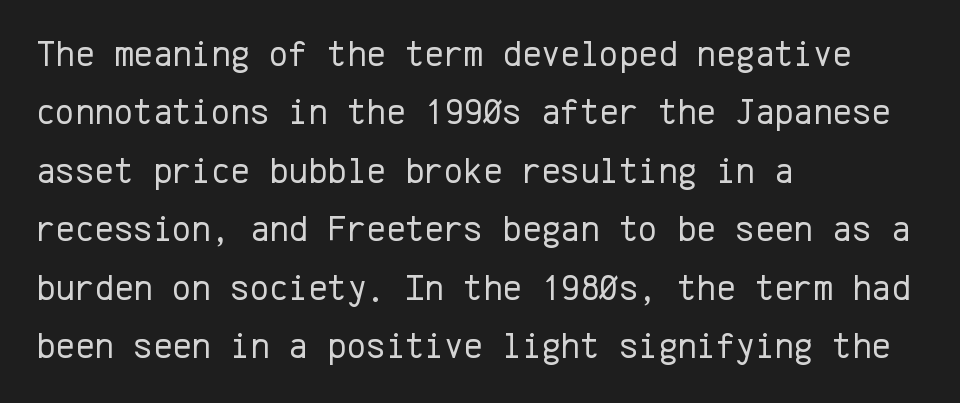
Regarding serifs, this sample does without them. This sample uses an upright cut, with every glyph sitting square on the baseline. A normal amount of white space separates one row of letters from the next. Compared with a centered layout, this one pins lines to the left instead.
